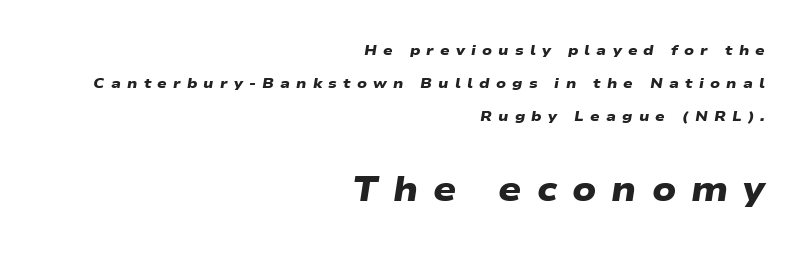
{"serif": "no", "bold": "yes", "weight": "heavy", "width": "wide", "stroke_contrast": "low", "x_height": "medium", "monospaced": "no", "underline": "no", "align": "right", "line_spacing": "loose", "line_spacing_ratio": 2.36, "letter_spacing": "wide", "letter_spacing_em": 0.44, "larger_block": "second", "size_ratio": 2.43, "glyph_px": 34}
